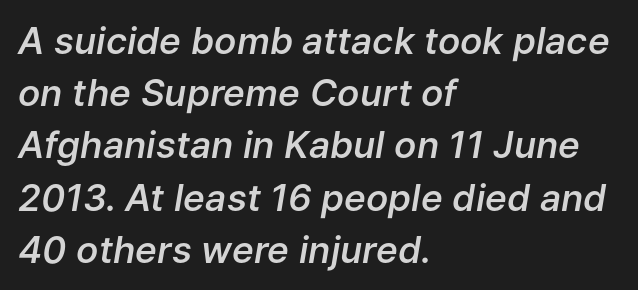
Baseline-to-baseline distance is the conventional proportion of letter height. Clear beneath every line of the passage. The typography opts for an oblique posture over an upright one. The letters advance in unequal steps, a hallmark of proportional type. Which margin do the lines hug? The left one — the right edge is uneven. How heavy is the stroke? Medium-heavy — a semibold, shy of bold.
